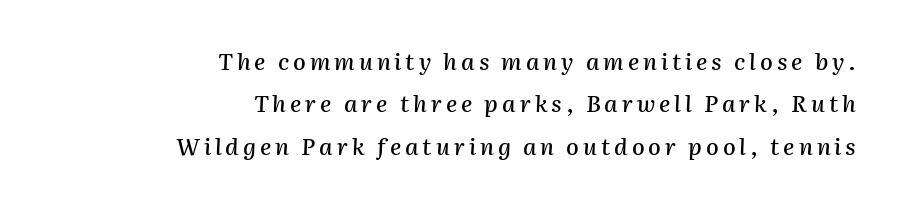
The image shows 23 px text type, italic (leaning right); set right-aligned, line spacing 1.84x, not underlined.
